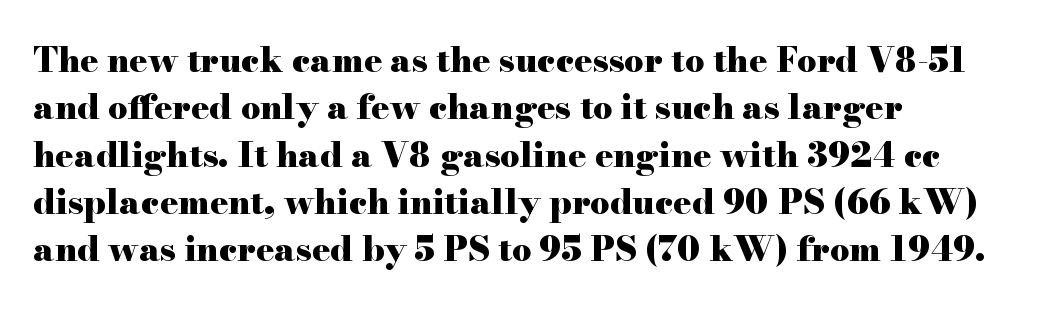
Q: Is the text bold? A: Yes.
Q: Is the text italic (slanted)? A: No, it is upright.
Q: Is the typeface a serif or a sans-serif typeface? A: Serif.
Q: Is the text underlined? A: No.
Q: How is the paragraph aligned? A: Left-aligned.
Q: Is the spacing between letters normal or unusually wide? A: Normal.
Q: Is the spacing between lines tight, normal or loose? A: Normal.
Q: Width (condensed, normal, or wide)? A: Wide.
Q: Stroke contrast? A: High.
Q: x-height? A: Small.
Q: Monospaced? A: No.
